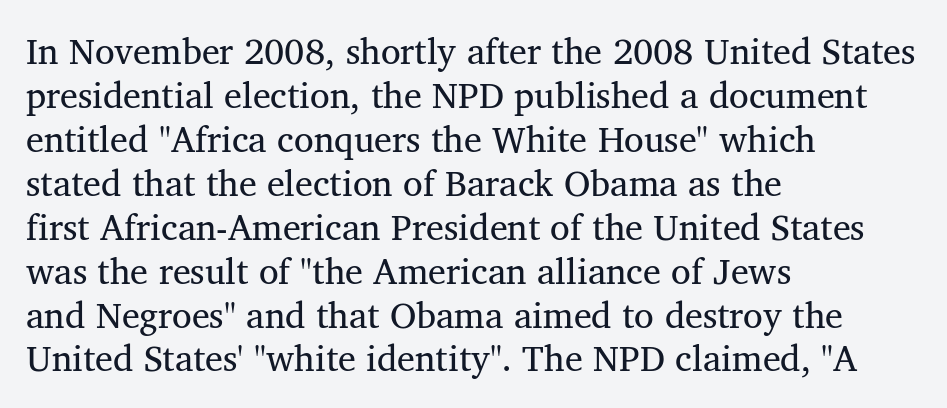
Spacing verdict: proportional, widths tailored to each character. Stroke terminals: seriffed. The baseline area is clear. Inter-character spacing is left at the font's built-in metrics.
